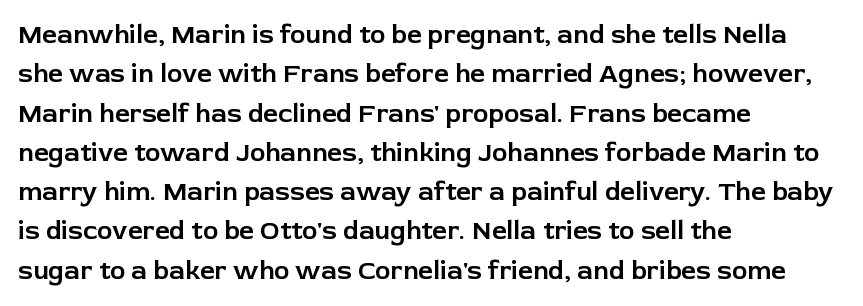
The image shows 26 px text type, upright; set left-aligned, normal line spacing (1.51x), normal letter spacing, not underlined.
